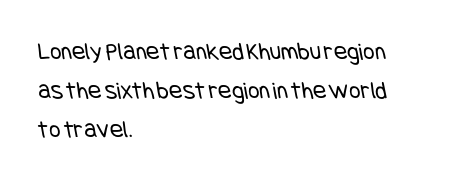
The image shows 25 px text type; set left-aligned, normal line spacing (1.56x), normal letter spacing, not underlined.
